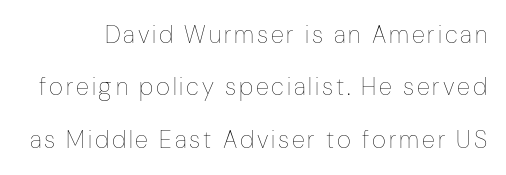
{"italic": "no", "bold": "no", "underline": "no", "line_spacing": "loose", "line_spacing_ratio": 2.18, "glyph_px": 24}
